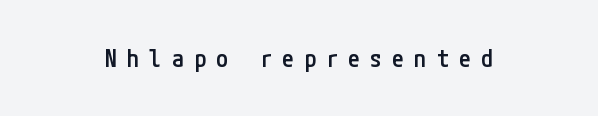
The image shows 24 px text type, upright; set unusually wide letter spacing (+0.42 em), not underlined.
